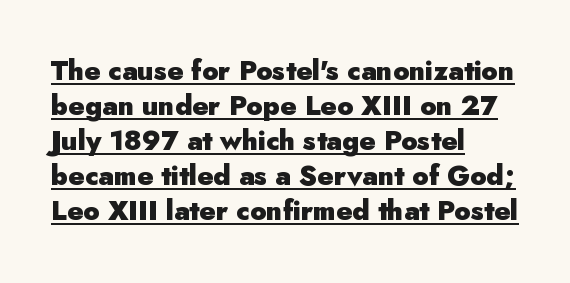
Nothing unusual about the tracking: characters are spaced as the font intends. Students, this is bold: see how much ink each stroke carries. These lines are set flush left with a ragged right edge. Posture: straight, roman, zero tilt.
